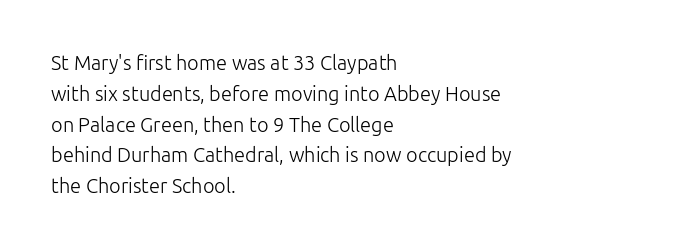
The image shows 20 px text type, upright; set left-aligned, normal line spacing (1.54x), normal letter spacing, not underlined.
